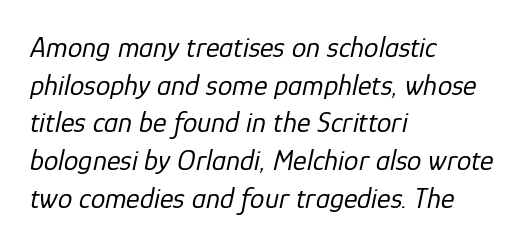
Q: Is the text bold? A: No.
Q: Is the text italic (slanted)? A: Yes, it leans right by about 12 degrees.
Q: Is the text underlined? A: No.
Q: How is the paragraph aligned? A: Left-aligned.
Q: Is the spacing between letters normal or unusually wide? A: Normal.
Q: Is the spacing between lines tight, normal or loose? A: Normal.
Q: Width (condensed, normal, or wide)? A: Normal.
Q: Stroke contrast? A: Low.
Q: x-height? A: Medium.
Q: Monospaced? A: No.
